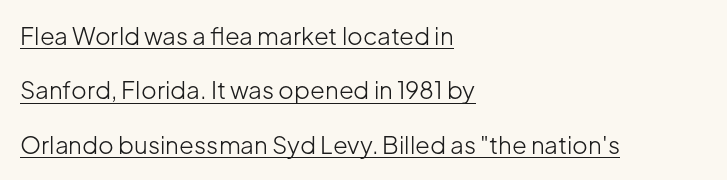
The image shows 24 px text type, upright; set left-aligned, loose line spacing (2.27x), normal letter spacing, underlined.
